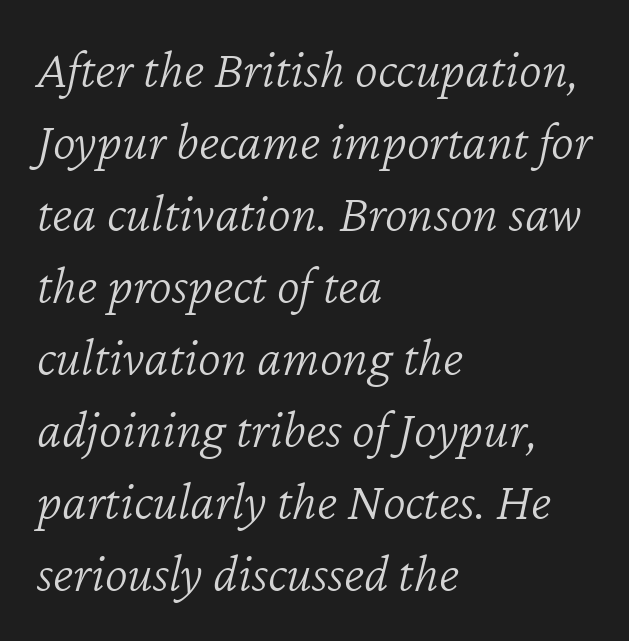
Q: Is the text bold? A: No.
Q: Is the text italic (slanted)? A: Yes, it leans right by about 12 degrees.
Q: Is the text underlined? A: No.
Q: How is the paragraph aligned? A: Left-aligned.
Q: Is the spacing between letters normal or unusually wide? A: Normal.
Q: Is the spacing between lines tight, normal or loose? A: Normal.
Q: Width (condensed, normal, or wide)? A: Normal.
Q: Stroke contrast? A: Low.
Q: x-height? A: Medium.
Q: Monospaced? A: No.
